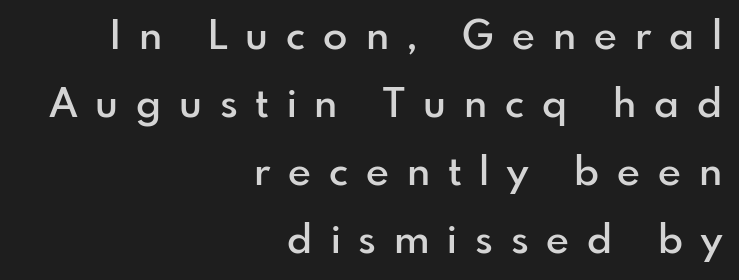
Q: Is the text bold? A: Semi-bold.
Q: Is the text italic (slanted)? A: No, it is upright.
Q: Is the typeface a serif or a sans-serif typeface? A: Sans-serif.
Q: Is the text underlined? A: No.
Q: How is the paragraph aligned? A: Right-aligned.
Q: Is the spacing between letters normal or unusually wide? A: Unusually wide.
Q: Is the spacing between lines tight, normal or loose? A: Normal.
Q: Width (condensed, normal, or wide)? A: Normal.
Q: Stroke contrast? A: Low.
Q: x-height? A: Small.
Q: Monospaced? A: No.
